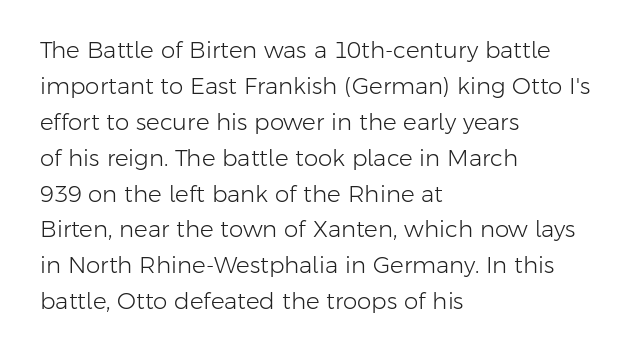
{"italic": "no", "bold": "no", "underline": "no", "align": "left", "line_spacing": "normal", "line_spacing_ratio": 1.56, "letter_spacing": "normal", "letter_spacing_em": 0.0, "glyph_px": 23}
